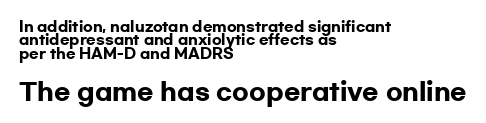
{"italic": "no", "bold": "yes", "underline": "no", "align": "left", "line_spacing": "tight", "line_spacing_ratio": 0.96, "letter_spacing": "normal", "letter_spacing_em": 0.0, "larger_block": "second", "size_ratio": 1.71, "glyph_px": 24}
